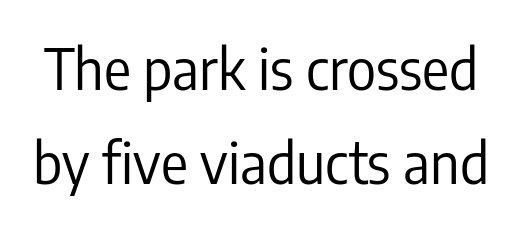
Q: Is the text bold? A: No.
Q: Is the text italic (slanted)? A: No, it is upright.
Q: Is the typeface a serif or a sans-serif typeface? A: Sans-serif.
Q: Is the text underlined? A: No.
Q: Is the spacing between letters normal or unusually wide? A: Normal.
Q: Is the spacing between lines tight, normal or loose? A: Normal.
Q: Width (condensed, normal, or wide)? A: Condensed.
Q: Stroke contrast? A: Low.
Q: x-height? A: Medium.
Q: Monospaced? A: No.
